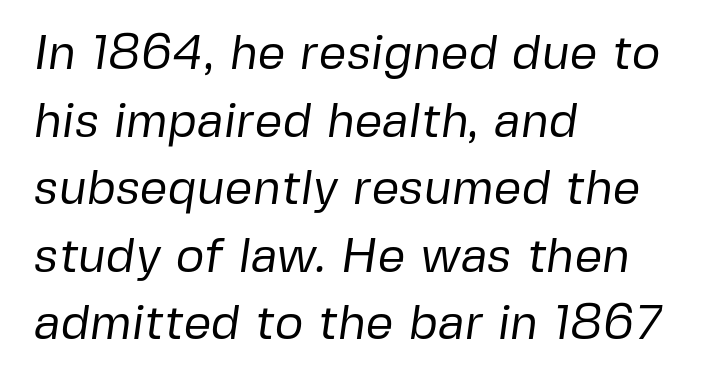
The image shows 49 px regular-weight sans-serif type; set left-aligned, normal line spacing (1.38x), normal letter spacing, not underlined; low stroke contrast and a medium x-height.
